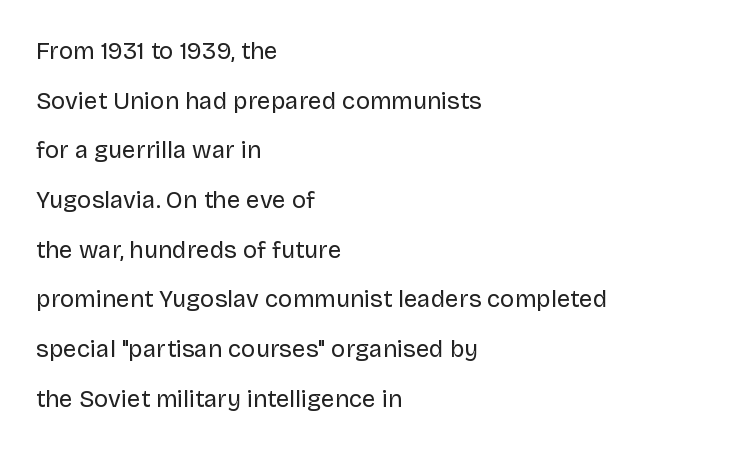
Q: Is the text bold? A: No.
Q: Is the text italic (slanted)? A: No, it is upright.
Q: Is the text underlined? A: No.
Q: How is the paragraph aligned? A: Left-aligned.
Q: Is the spacing between letters normal or unusually wide? A: Normal.
Q: Is the spacing between lines tight, normal or loose? A: Loose.
